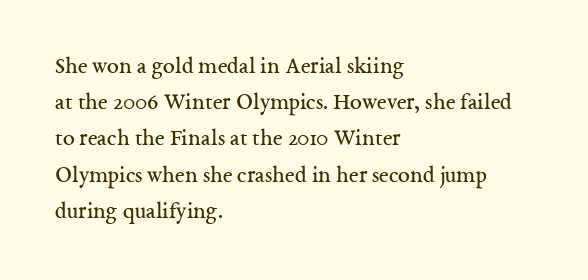
Default kerning and tracking; the words read as compact shapes. Tall strokes in this sample are plumb rather than angled. This rendering uses left alignment, leaving the right contour irregular. Students, observe: this is what conventionally led text looks like. Each stroke keeps to a modest, everyday thickness or less. Honestly, there is no underline to notice here at all.
